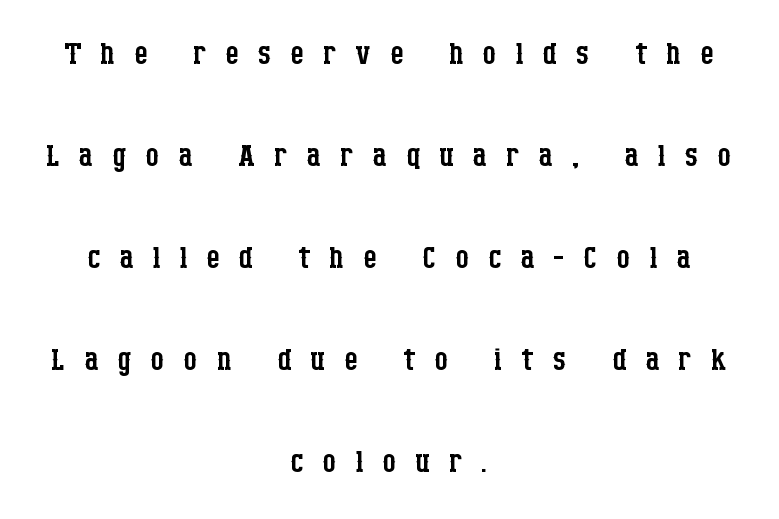
A quiet, ordinary-to-light weight characterises the typeface. Vertical spacing — loose. Ascenders rise straight up at ninety degrees. Caption: multi-line text, centered on the measure. The letters advance in unequal steps, a hallmark of proportional type.
